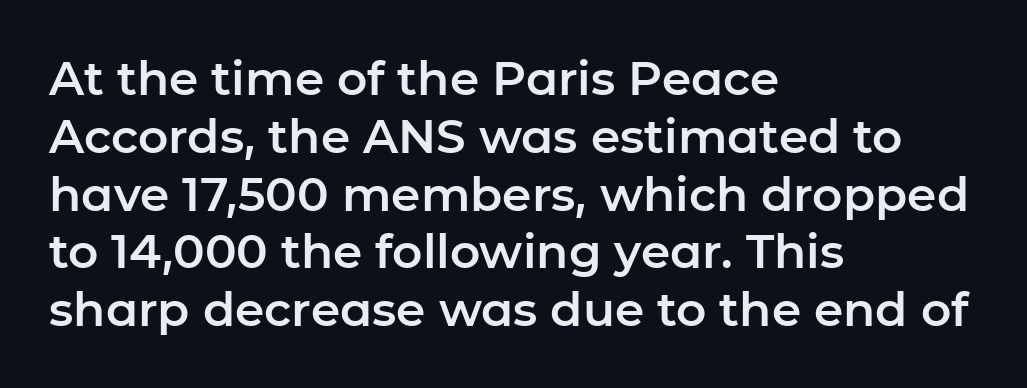
Q: Is the text italic (slanted)? A: No, it is upright.
Q: Is the typeface a serif or a sans-serif typeface? A: Sans-serif.
Q: Is the text underlined? A: No.
Q: How is the paragraph aligned? A: Left-aligned.
Q: Is the spacing between letters normal or unusually wide? A: Normal.
Q: Width (condensed, normal, or wide)? A: Normal.
Q: Stroke contrast? A: Low.
Q: x-height? A: Medium.
Q: Monospaced? A: No.
